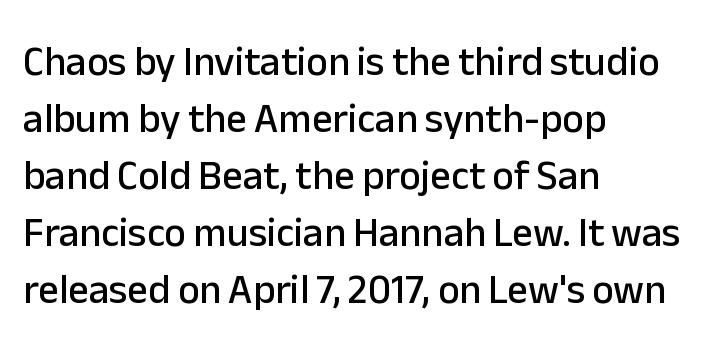
{"serif": "no", "italic": "no", "width": "normal", "stroke_contrast": "low", "x_height": "medium", "monospaced": "no", "underline": "no", "align": "left", "line_spacing": "normal", "line_spacing_ratio": 1.39, "letter_spacing": "normal", "letter_spacing_em": 0.0, "glyph_px": 41}
